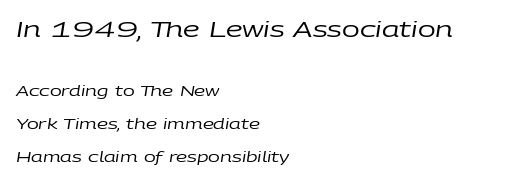
The image shows 21 px text type, italic (leaning right); set left-aligned, loose line spacing (2.36x), normal letter spacing, not underlined; the first (top) block is 1.5x larger.
